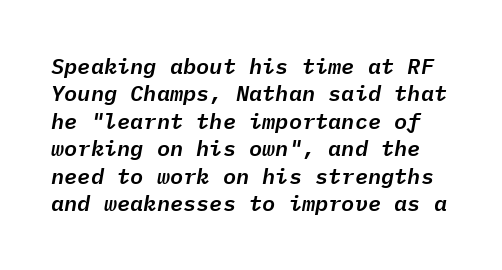
Q: Is the text italic (slanted)? A: Yes, it leans right by about 9 degrees.
Q: Is the text underlined? A: No.
Q: Is the spacing between letters normal or unusually wide? A: Normal.
Q: Is the spacing between lines tight, normal or loose? A: Normal.
